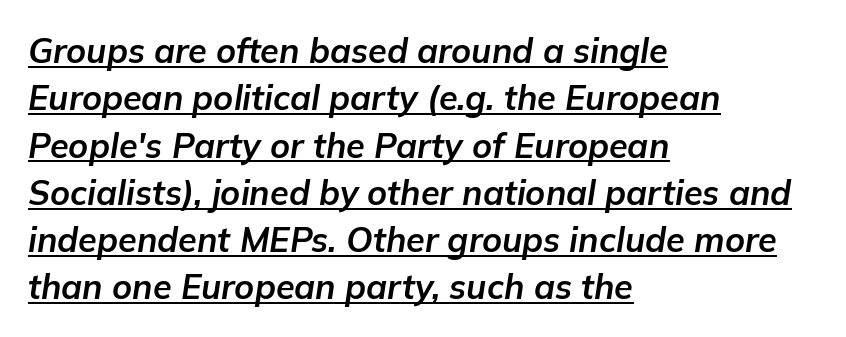
{"italic": "yes", "lean": "right", "slant_degrees": 9, "bold": "yes", "weight": "bold", "width": "normal", "stroke_contrast": "low", "x_height": "medium", "monospaced": "no", "underline": "yes", "align": "left", "line_spacing": "normal", "line_spacing_ratio": 1.39, "letter_spacing": "normal", "letter_spacing_em": 0.0, "glyph_px": 34}
